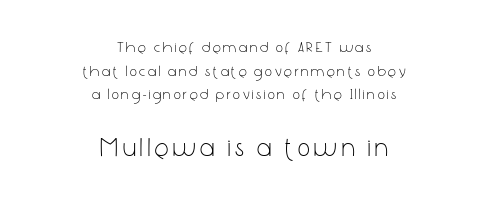
This reads as an unemphasized weight, regular at the heaviest. Descender tails drop into unmarked territory. The lettering holds an erect, upright posture throughout. Teacher's note: observe the equal gaps on both sides — that is centered alignment. Is there much room between lines? A standard amount, neither cramped nor airy.
